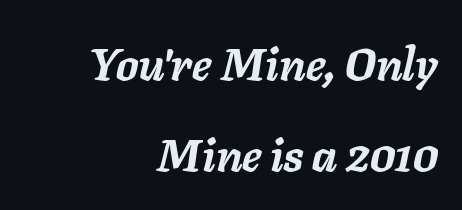
Is the letter spacing exaggerated? No — it looks like the ordinary default. The rag falls on the left side of this text block. Quick note: italic. Varying glyph widths throughout — classic text-font behaviour. The specimen omits any rule beneath the text block's lines. The rendering uses a large line-height, opening up the rows.
